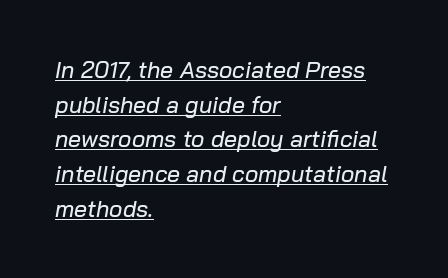
Q: Is the text italic (slanted)? A: Yes, it leans right by about 10 degrees.
Q: Is the text underlined? A: Yes.
Q: How is the paragraph aligned? A: Left-aligned.
Q: Is the spacing between letters normal or unusually wide? A: Normal.
Q: Is the spacing between lines tight, normal or loose? A: Normal.
